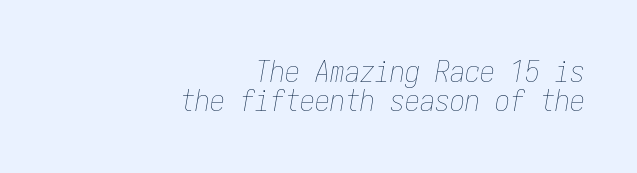
{"italic": "yes", "lean": "right", "slant_degrees": 10, "bold": "no", "weight": "thin", "width": "condensed", "stroke_contrast": "low", "x_height": "medium", "underline": "no", "align": "right", "line_spacing": "tight", "line_spacing_ratio": 0.98, "letter_spacing": "normal", "letter_spacing_em": 0.0, "glyph_px": 30}
